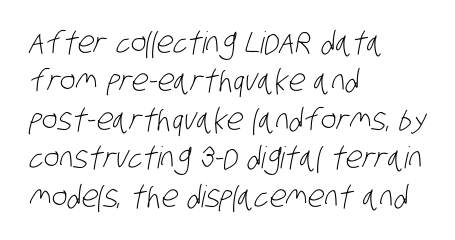
The cut favours lightness, reaching ordinary text weight at its darkest. Honestly, there is no underline to notice here at all. Serif or sans? Sans — the stroke terminals are bare. Is this a fixed-width face? No — the glyphs have proportional, varying widths.
